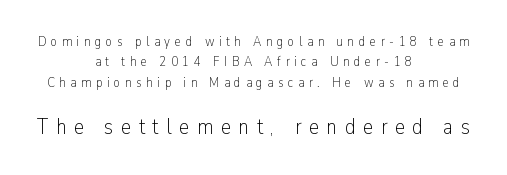
Q: Is the text bold? A: No.
Q: Is the text italic (slanted)? A: No, it is upright.
Q: Is the text underlined? A: No.
Q: How is the paragraph aligned? A: Centered.
Q: Is the spacing between letters normal or unusually wide? A: Unusually wide.
Q: Is the spacing between lines tight, normal or loose? A: Normal.
Q: Which block of text is set in a larger size, the first (top) or the second (bottom)? A: The second (bottom) one.
